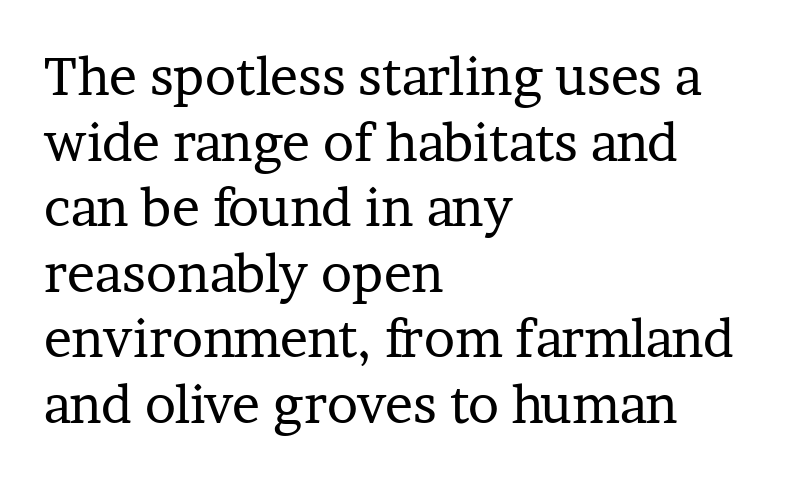
You can tell from the footed stems that serif type was used. Weight class: somewhere from thin through regular. A typesetter would call this zero additional tracking. Only glyphs here, with clear space below each row. A roman cut, with each character standing at attention.
